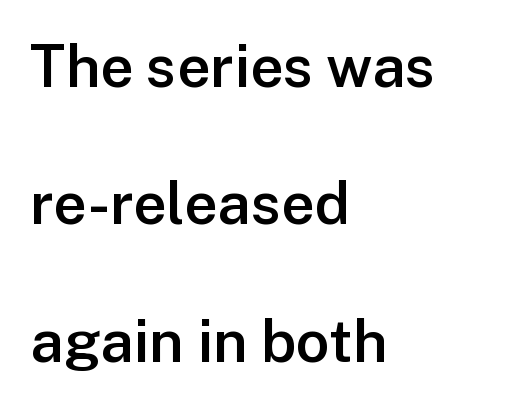
Q: Is the text bold? A: Semi-bold.
Q: Is the text italic (slanted)? A: No, it is upright.
Q: Is the typeface a serif or a sans-serif typeface? A: Sans-serif.
Q: Is the text underlined? A: No.
Q: How is the paragraph aligned? A: Left-aligned.
Q: Is the spacing between letters normal or unusually wide? A: Normal.
Q: Is the spacing between lines tight, normal or loose? A: Loose.
Q: Width (condensed, normal, or wide)? A: Normal.
Q: Stroke contrast? A: Low.
Q: x-height? A: Medium.
Q: Monospaced? A: No.
